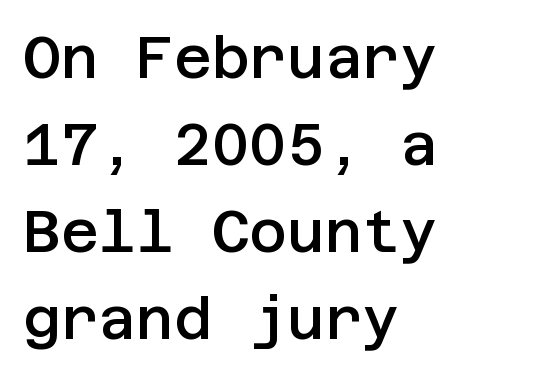
The image shows 58 px semibold sans-serif type, upright; set left-aligned, normal line spacing (1.5x), normal letter spacing, not underlined; low stroke contrast and a large x-height.
